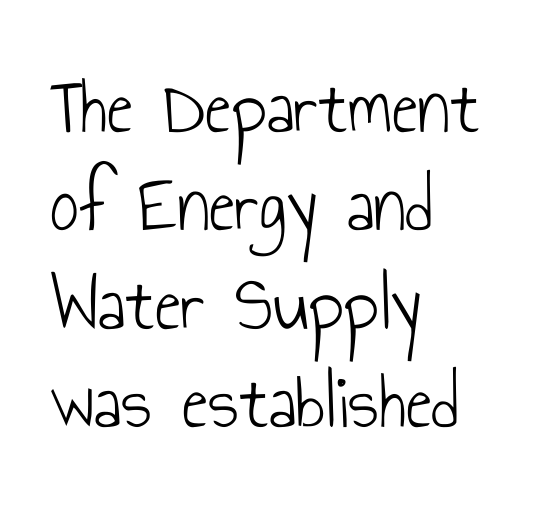
Q: Is the text bold? A: No.
Q: Is the text italic (slanted)? A: No, it is upright.
Q: Is the typeface a serif or a sans-serif typeface? A: Sans-serif.
Q: Is the text underlined? A: No.
Q: How is the paragraph aligned? A: Left-aligned.
Q: Is the spacing between letters normal or unusually wide? A: Normal.
Q: Width (condensed, normal, or wide)? A: Condensed.
Q: Stroke contrast? A: Low.
Q: x-height? A: Small.
Q: Monospaced? A: No.
